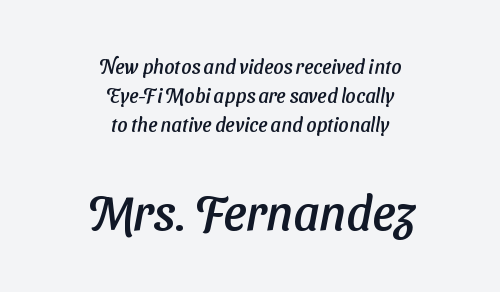
Caption: upper text group reduced, lower text group enlarged. Type without underlining. Here the designer chose a conventional face with non-uniform glyph widths. Note: no serifs on the glyphs. No extra tracking has been applied to these lines. Honestly, the row spacing looks completely unremarkable.
